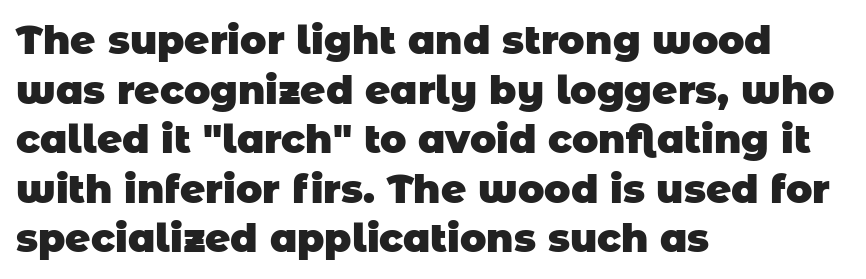
Compared with typical body copy, the letter spacing here is the same. Letterform terminals end flat and unadorned throughout the passage. The vertical gap from one line to the next is medium. Glance below the letters and you will spot only blank space. Caption: multi-line text, flush left, ragged right.
